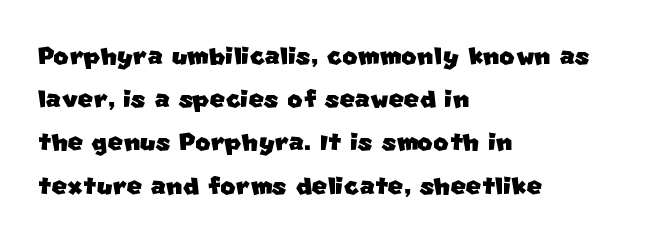
{"serif": "no", "width": "normal", "stroke_contrast": "low", "x_height": "large", "monospaced": "no", "underline": "no", "align": "left", "line_spacing": "normal", "line_spacing_ratio": 1.31, "letter_spacing": "normal", "letter_spacing_em": 0.0, "glyph_px": 33}
